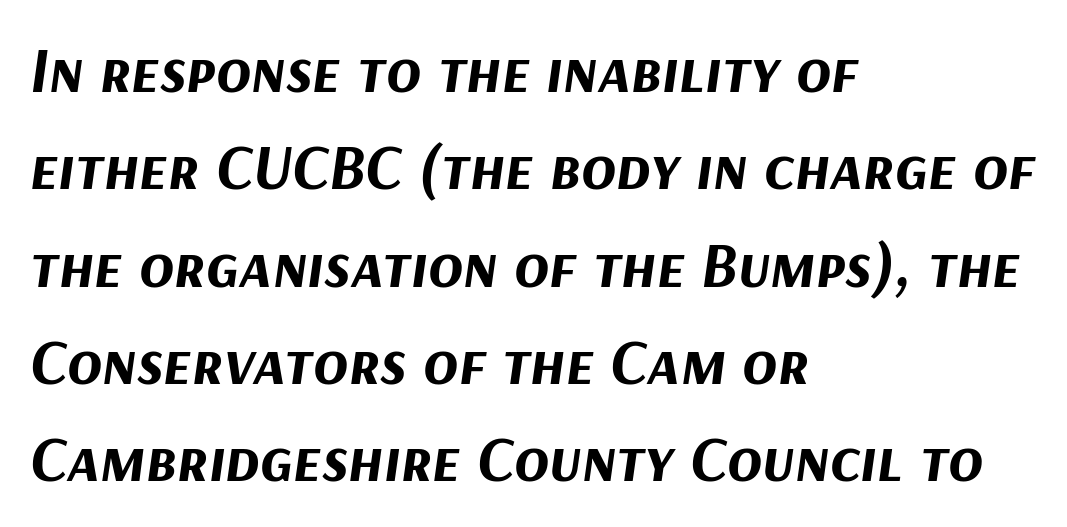
Quick note: italic. Compared with typical body copy, the letter spacing here is the same. As a designer I'd log this as weight 700, bold. The passage shown is not underscored anywhere.
